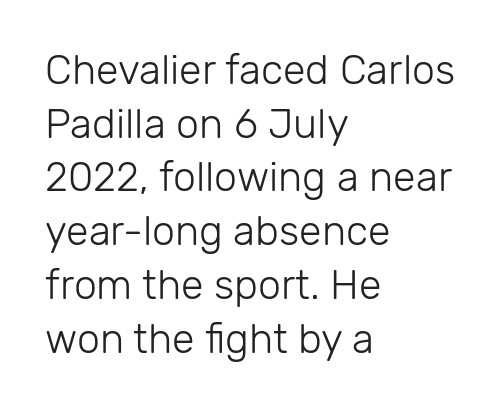
{"serif": "no", "italic": "no", "bold": "no", "weight": "light", "width": "normal", "stroke_contrast": "low", "x_height": "medium", "monospaced": "no", "underline": "no", "align": "left", "line_spacing": "normal", "line_spacing_ratio": 1.31, "letter_spacing": "normal", "letter_spacing_em": 0.0, "glyph_px": 41}
